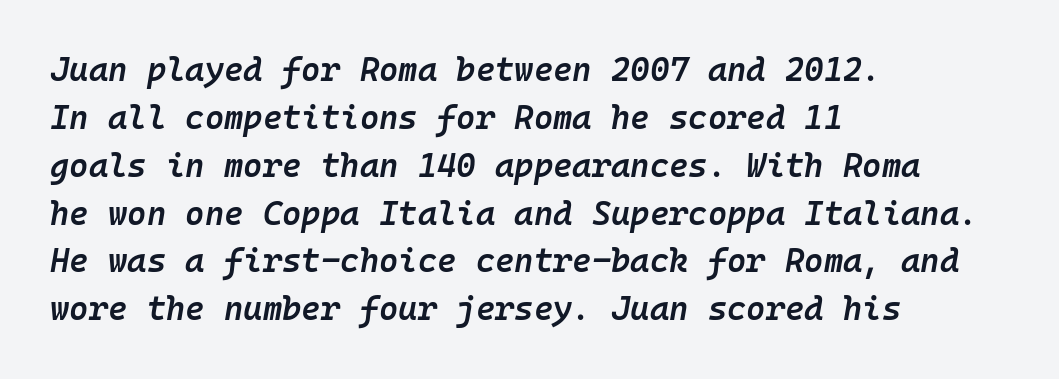
Q: Is the text bold? A: Semi-bold.
Q: Is the text italic (slanted)? A: Yes, it leans right by about 10 degrees.
Q: Is the text underlined? A: No.
Q: How is the paragraph aligned? A: Left-aligned.
Q: Is the spacing between letters normal or unusually wide? A: Normal.
Q: Is the spacing between lines tight, normal or loose? A: Normal.
Q: Width (condensed, normal, or wide)? A: Normal.
Q: Stroke contrast? A: Low.
Q: x-height? A: Medium.
Q: Monospaced? A: Yes.
